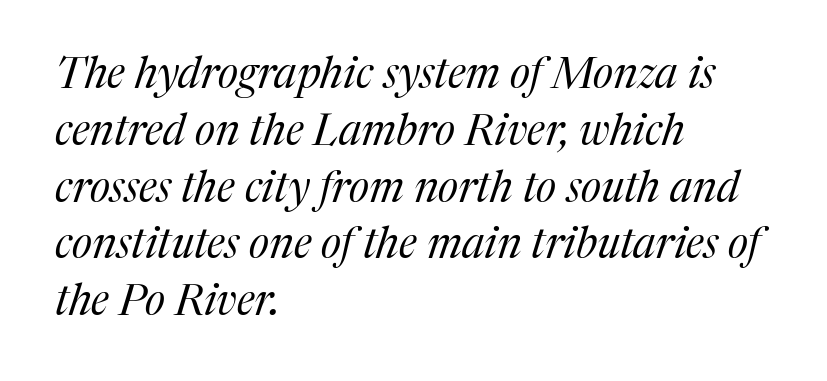
Q: Is the text bold? A: No.
Q: Is the text italic (slanted)? A: Yes, it leans right by about 17 degrees.
Q: Is the typeface a serif or a sans-serif typeface? A: Serif.
Q: Is the text underlined? A: No.
Q: How is the paragraph aligned? A: Left-aligned.
Q: Is the spacing between letters normal or unusually wide? A: Normal.
Q: Is the spacing between lines tight, normal or loose? A: Normal.
Q: Width (condensed, normal, or wide)? A: Normal.
Q: Stroke contrast? A: Medium.
Q: x-height? A: Medium.
Q: Monospaced? A: No.
